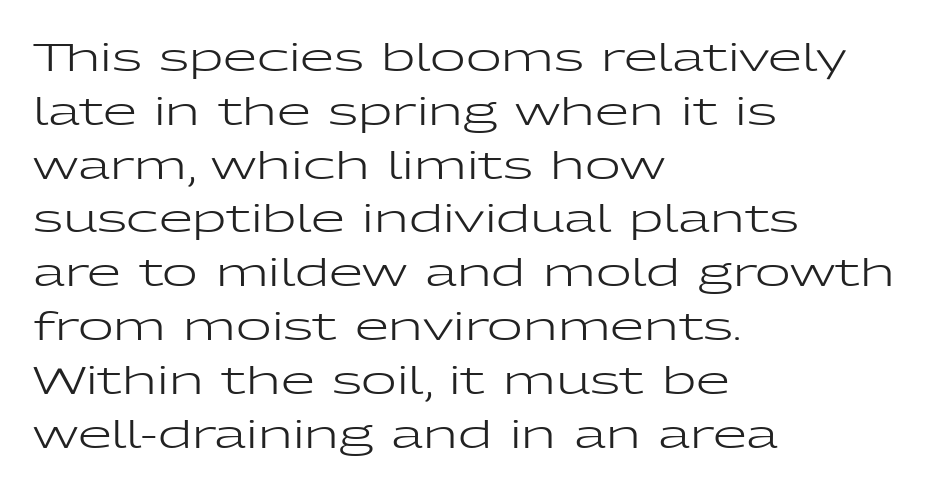
{"serif": "no", "italic": "no", "bold": "no", "weight": "regular", "width": "wide", "stroke_contrast": "low", "x_height": "medium", "monospaced": "no", "underline": "no", "align": "left", "line_spacing": "normal", "line_spacing_ratio": 1.38, "letter_spacing": "normal", "letter_spacing_em": 0.0, "glyph_px": 39}
